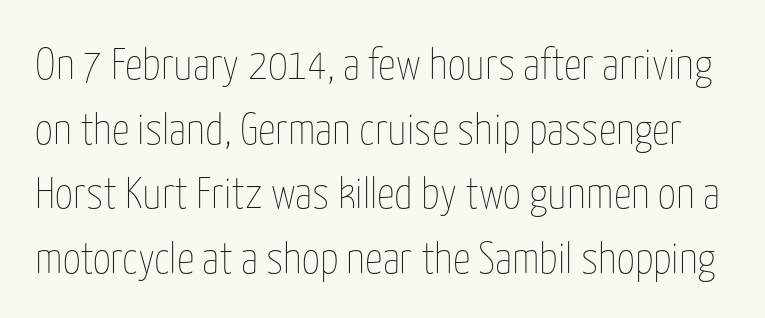
Weight: regular or lighter. A typesetter would call this proportional, since set widths differ per character. The letters stand straight up with perfectly vertical stems. Regarding leading, the lines here are spaced in the standard way. Compared with typical body copy, the letter spacing here is the same.
